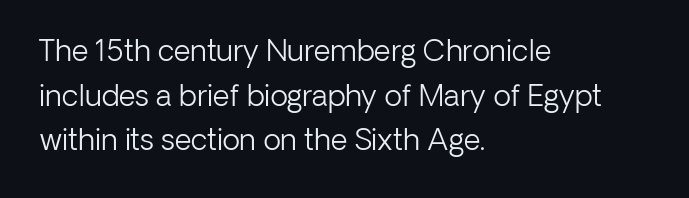
{"serif": "no", "italic": "no", "bold": "no", "weight": "light", "width": "normal", "stroke_contrast": "low", "x_height": "medium", "monospaced": "no", "underline": "no", "align": "left", "line_spacing": "normal", "line_spacing_ratio": 1.54, "letter_spacing": "normal", "letter_spacing_em": 0.0, "glyph_px": 29}
